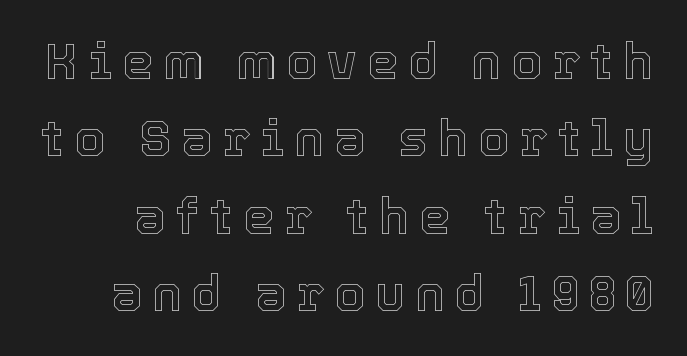
The image shows 49 px text type, upright; set normal line spacing (1.58x), unusually wide letter spacing (+0.21 em), not underlined; a medium x-height.
